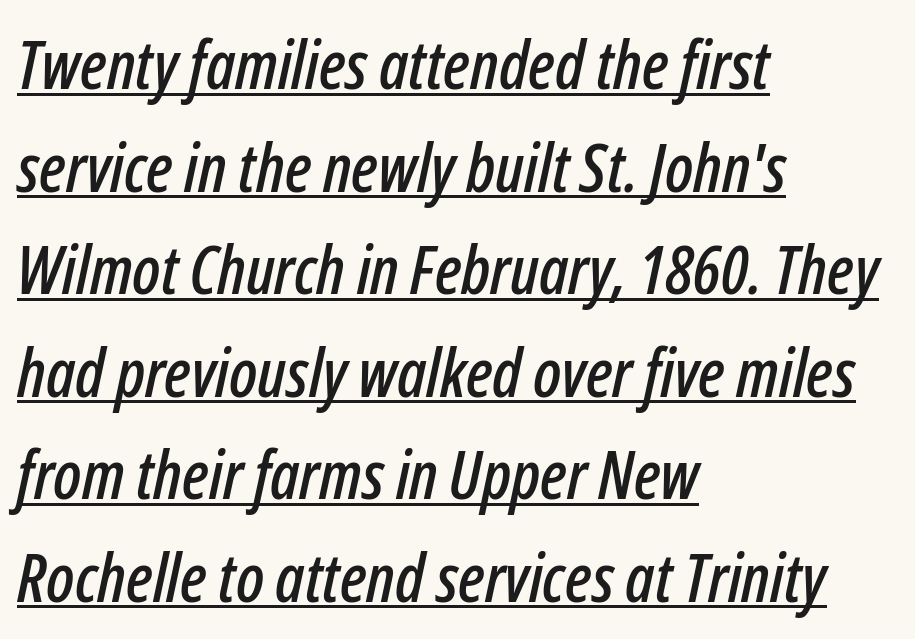
Q: Is the text italic (slanted)? A: Yes, it leans right by about 12 degrees.
Q: Is the text underlined? A: Yes.
Q: How is the paragraph aligned? A: Left-aligned.
Q: Is the spacing between letters normal or unusually wide? A: Normal.
Q: Is the spacing between lines tight, normal or loose? A: Normal.
Q: Width (condensed, normal, or wide)? A: Condensed.
Q: Stroke contrast? A: Low.
Q: x-height? A: Medium.
Q: Monospaced? A: No.
